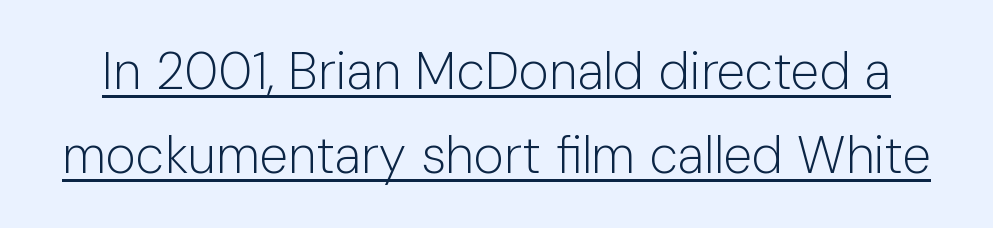
Q: Is the text bold? A: No.
Q: Is the text italic (slanted)? A: No, it is upright.
Q: Is the typeface a serif or a sans-serif typeface? A: Sans-serif.
Q: Is the text underlined? A: Yes.
Q: Is the spacing between letters normal or unusually wide? A: Normal.
Q: Is the spacing between lines tight, normal or loose? A: Normal.
Q: Width (condensed, normal, or wide)? A: Normal.
Q: Stroke contrast? A: Low.
Q: x-height? A: Medium.
Q: Monospaced? A: No.
